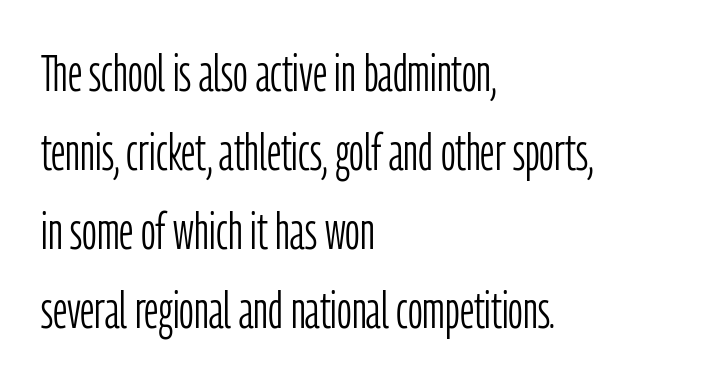
Q: Is the text bold? A: No.
Q: Is the text italic (slanted)? A: No, it is upright.
Q: Is the typeface a serif or a sans-serif typeface? A: Sans-serif.
Q: Is the text underlined? A: No.
Q: How is the paragraph aligned? A: Left-aligned.
Q: Is the spacing between letters normal or unusually wide? A: Normal.
Q: Is the spacing between lines tight, normal or loose? A: Normal.
Q: Width (condensed, normal, or wide)? A: Condensed.
Q: Stroke contrast? A: Low.
Q: x-height? A: Medium.
Q: Monospaced? A: No.
